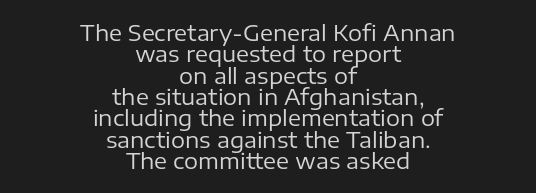
{"italic": "no", "bold": "no", "underline": "no", "align": "center", "line_spacing": "tight", "line_spacing_ratio": 0.97, "letter_spacing": "normal", "letter_spacing_em": 0.0, "glyph_px": 22}
